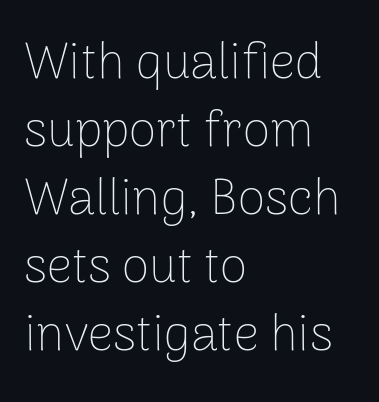
What kind of face is this? One without serifs — a sans. If you measured baseline to baseline, you'd find a middling distance. Words appear dense and cohesive because spacing is normal. Ordinary non-slanted type is in use.
